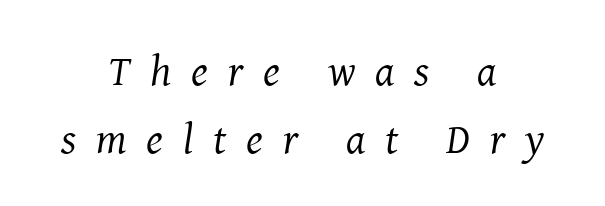
Q: Is the text bold? A: No.
Q: Is the text italic (slanted)? A: Yes, it leans right by about 8 degrees.
Q: Is the typeface a serif or a sans-serif typeface? A: Serif.
Q: Is the text underlined? A: No.
Q: How is the paragraph aligned? A: Centered.
Q: Is the spacing between letters normal or unusually wide? A: Unusually wide.
Q: Is the spacing between lines tight, normal or loose? A: Normal.
Q: Width (condensed, normal, or wide)? A: Normal.
Q: Stroke contrast? A: Medium.
Q: x-height? A: Medium.
Q: Monospaced? A: No.
